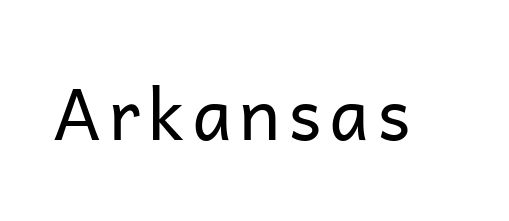
Q: Is the text bold? A: No.
Q: Is the text italic (slanted)? A: No, it is upright.
Q: Is the typeface a serif or a sans-serif typeface? A: Sans-serif.
Q: Is the text underlined? A: No.
Q: Width (condensed, normal, or wide)? A: Normal.
Q: Stroke contrast? A: Low.
Q: x-height? A: Medium.
Q: Monospaced? A: No.
